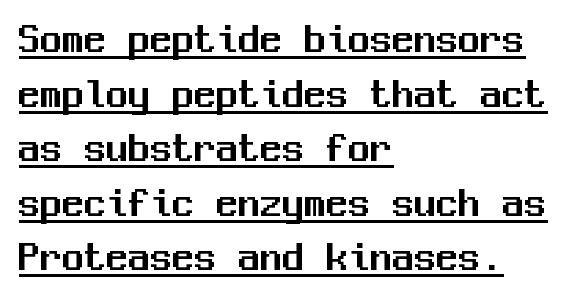
No feet cap the strokes, marking this as sans-serif type. When letters stand straight like this, we call the style roman or upright. Think of a typewriter: that constant character pitch is what you see here. The rendering uses the underline text-decoration.
